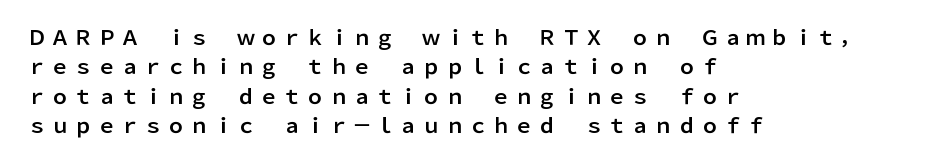
The image shows 20 px text type, upright; set left-aligned, normal line spacing (1.47x), not underlined.
